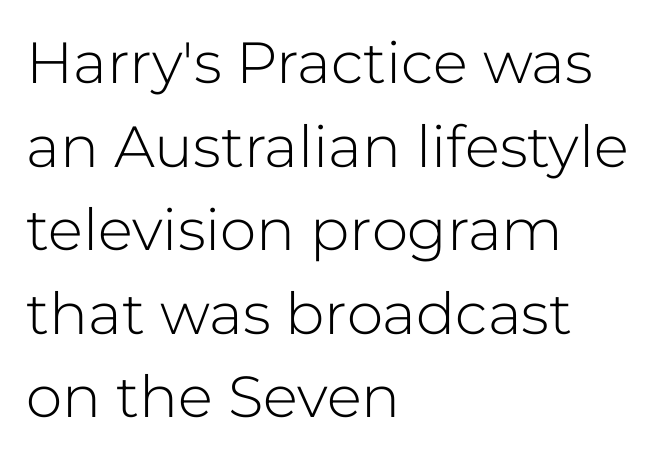
The image shows 58 px light sans-serif type, upright; set left-aligned, normal line spacing (1.44x), normal letter spacing, not underlined; low stroke contrast and a medium x-height.
